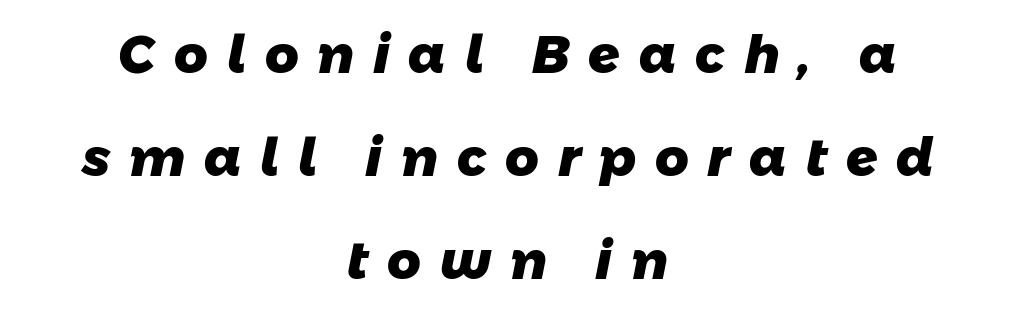
The designer dialed line spacing up above the default. A typesetter would call this proportional, since set widths differ per character. Notice how thick the strokes are: this is what a full bold looks like. The passage shown has open, widely tracked lettering throughout.
